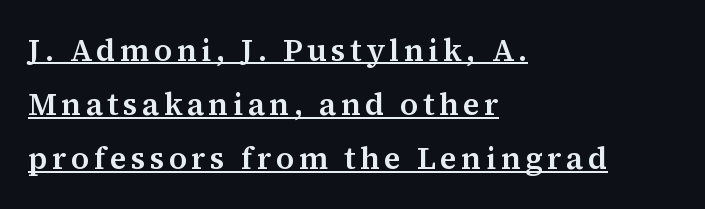
Decoration check: the copy is underlined. The rendering shows small feet on the letterforms — a serif design. Horizontally, the lines are justified to the leading edge only. Proportional: the letters do not fall into vertical columns. Is there any slant? The stems are plumb.
